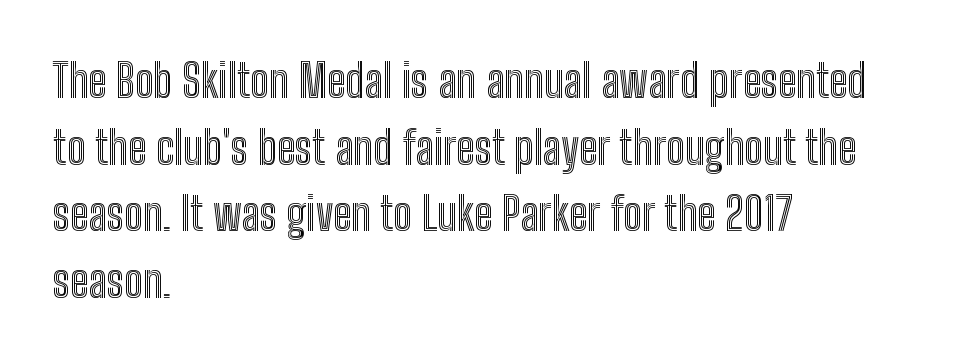
The line texture is even and compact thanks to regular tracking. Left-aligned paragraph, ragged on the right. Each letter keeps its own natural width here, so spacing adapts to shape. Vertical strokes here are truly vertical.
